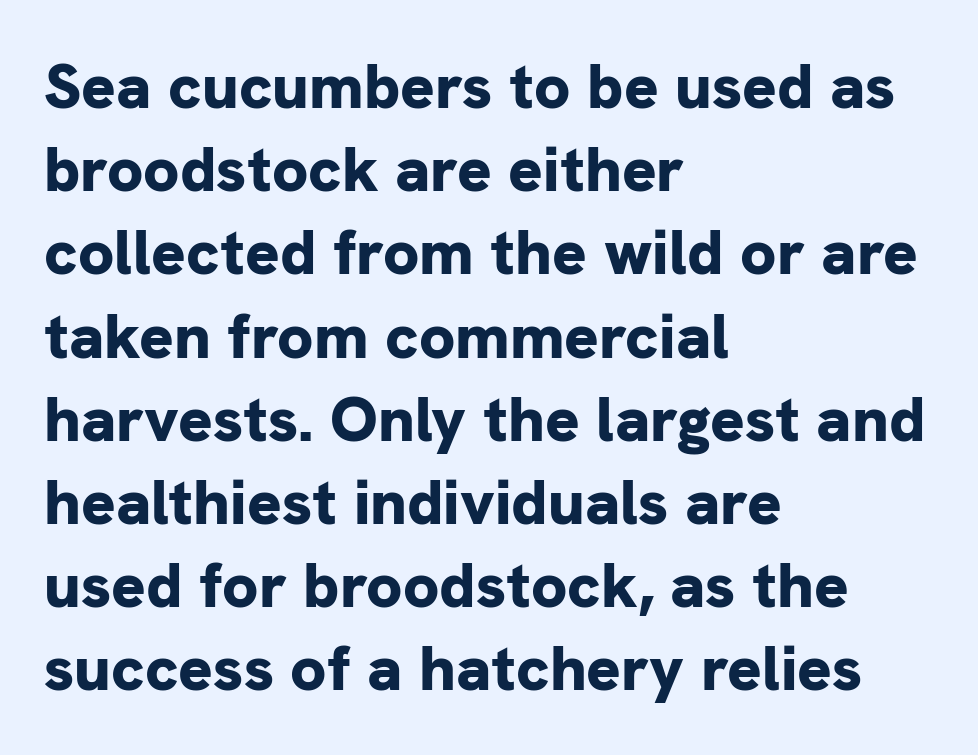
Q: Is the text bold? A: Yes.
Q: Is the text italic (slanted)? A: No, it is upright.
Q: Is the typeface a serif or a sans-serif typeface? A: Sans-serif.
Q: Is the text underlined? A: No.
Q: How is the paragraph aligned? A: Left-aligned.
Q: Is the spacing between letters normal or unusually wide? A: Normal.
Q: Is the spacing between lines tight, normal or loose? A: Normal.
Q: Width (condensed, normal, or wide)? A: Normal.
Q: Stroke contrast? A: Low.
Q: x-height? A: Medium.
Q: Monospaced? A: No.
